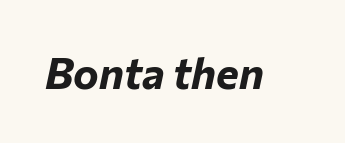
The image shows 43 px bold type, italic (leaning right); set normal letter spacing, not underlined; low stroke contrast and a medium x-height.
